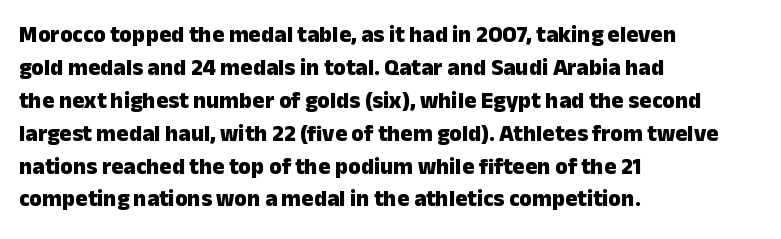
Q: Is the text bold? A: Yes.
Q: Is the text italic (slanted)? A: No, it is upright.
Q: Is the text underlined? A: No.
Q: How is the paragraph aligned? A: Left-aligned.
Q: Is the spacing between letters normal or unusually wide? A: Normal.
Q: Is the spacing between lines tight, normal or loose? A: Normal.
